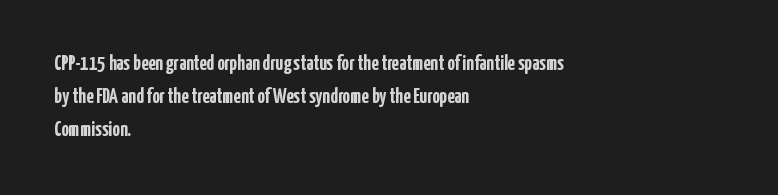
The image shows 21 px bold type, upright; set left-aligned, normal line spacing (1.56x), normal letter spacing, not underlined.
